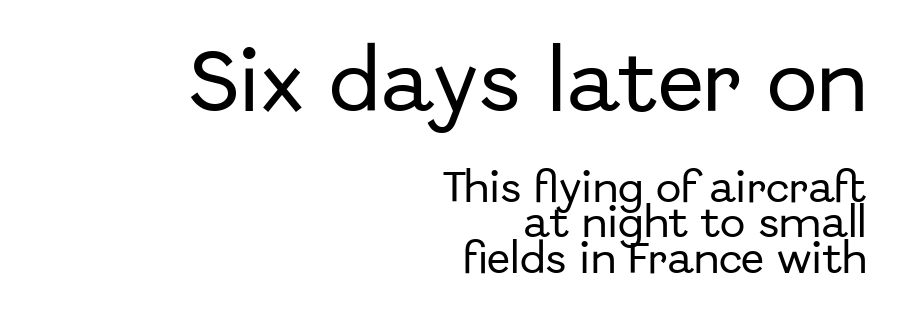
What's the leading like? Squeezed, with rows nearly overlapping. Note: larger setting up top, smaller setting below. Nobody touched the tracking dial on this one. Serif or sans? Sans — the stroke terminals are bare. Anything drawn beneath the words? Only blank space.
